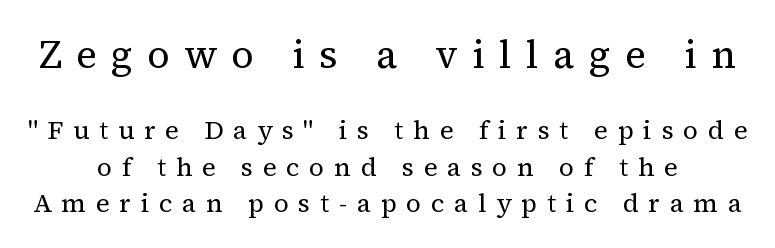
The strip under each line holds only bare page. Summary of vertical rhythm: regular, with standard interline spacing. The passage shown is not bold in any degree. The typeface chosen for these lines features serifs. Here the designer chose a conventional face with non-uniform glyph widths.
